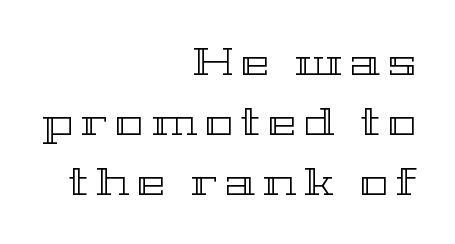
Q: Is the text italic (slanted)? A: No, it is upright.
Q: Is the text underlined? A: No.
Q: How is the paragraph aligned? A: Right-aligned.
Q: Is the spacing between letters normal or unusually wide? A: Unusually wide.
Q: Is the spacing between lines tight, normal or loose? A: Normal.
Q: Width (condensed, normal, or wide)? A: Wide.
Q: x-height? A: Medium.
Q: Monospaced? A: No.
